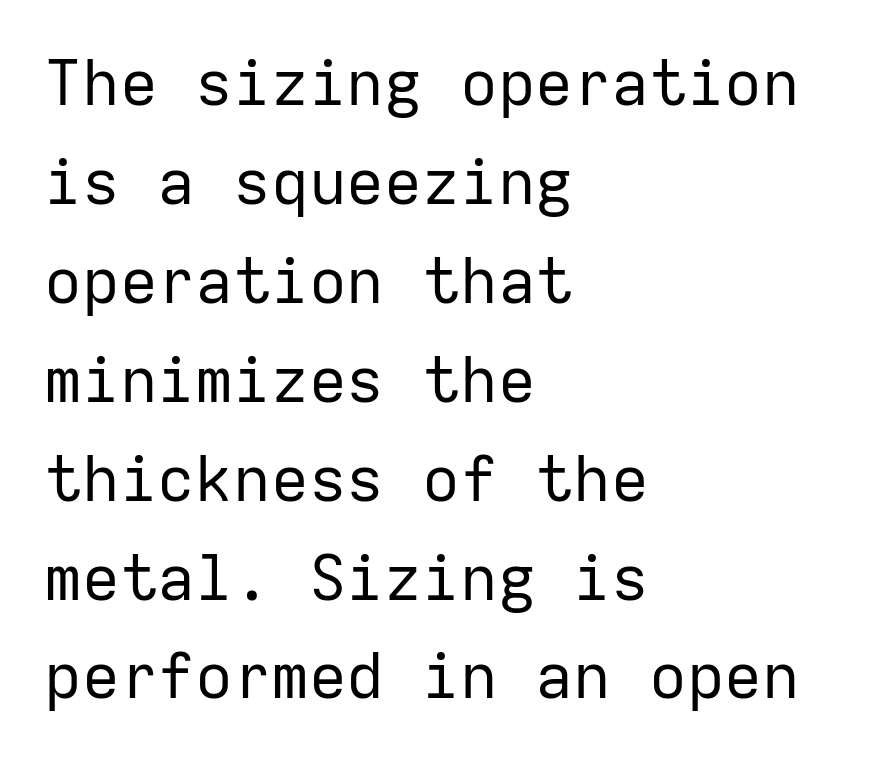
Q: Is the text bold? A: No.
Q: Is the text italic (slanted)? A: No, it is upright.
Q: Is the typeface a serif or a sans-serif typeface? A: Sans-serif.
Q: Is the text underlined? A: No.
Q: How is the paragraph aligned? A: Left-aligned.
Q: Is the spacing between letters normal or unusually wide? A: Normal.
Q: Is the spacing between lines tight, normal or loose? A: Normal.
Q: Width (condensed, normal, or wide)? A: Normal.
Q: Stroke contrast? A: Low.
Q: x-height? A: Medium.
Q: Monospaced? A: Yes.
